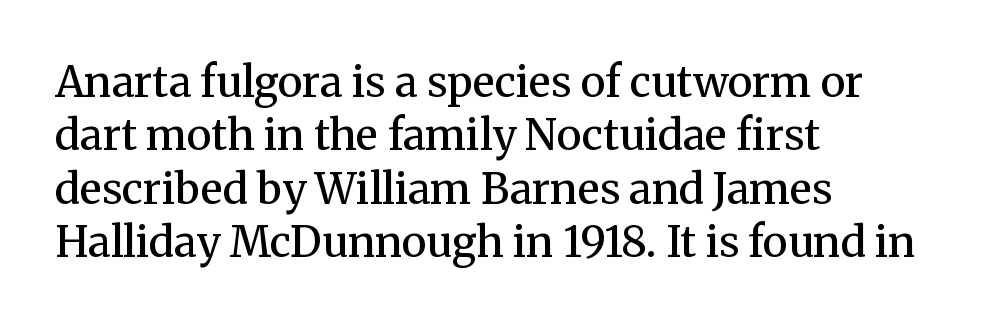
{"serif": "yes", "italic": "no", "bold": "semi", "weight": "semibold", "width": "normal", "stroke_contrast": "medium", "x_height": "medium", "monospaced": "no", "underline": "no", "align": "left", "line_spacing": "normal", "line_spacing_ratio": 1.27, "letter_spacing": "normal", "letter_spacing_em": 0.0, "glyph_px": 42}
